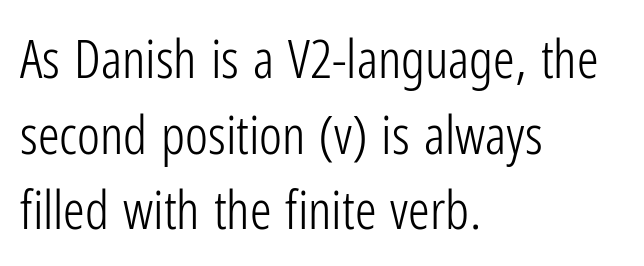
The image shows 54 px light, condensed sans-serif type, upright; set left-aligned, normal line spacing (1.4x), normal letter spacing, not underlined; low stroke contrast and a medium x-height.
